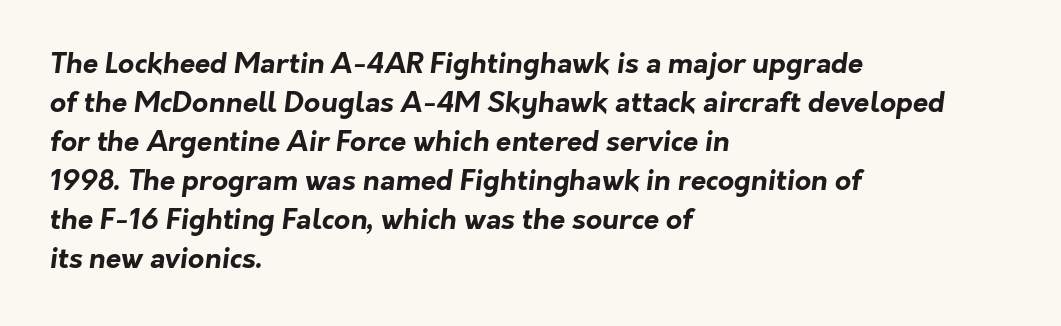
Honestly, there is no underline to notice here at all. What stands out about the letter spacing? Nothing — it is the standard amount. Letterform terminals end flat and unadorned throughout the passage. Set as a true bold cut, around the 700 mark.
